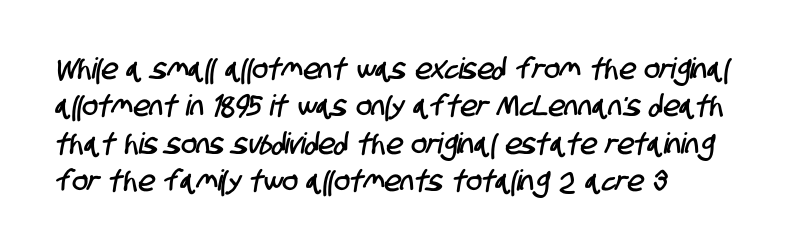
{"serif": "no", "width": "condensed", "stroke_contrast": "low", "x_height": "large", "monospaced": "no", "underline": "no", "align": "left", "line_spacing": "normal", "line_spacing_ratio": 1.29, "letter_spacing": "normal", "letter_spacing_em": 0.0, "glyph_px": 29}
